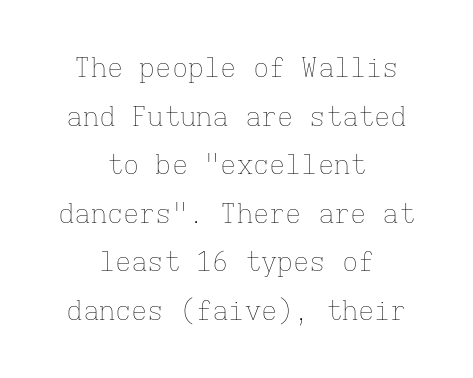
Is there any slant? The stems are plumb. Plain, unruled lines of type. Line starts and ends both wander, symmetrically. This sample uses plain, unmodified letter spacing.
